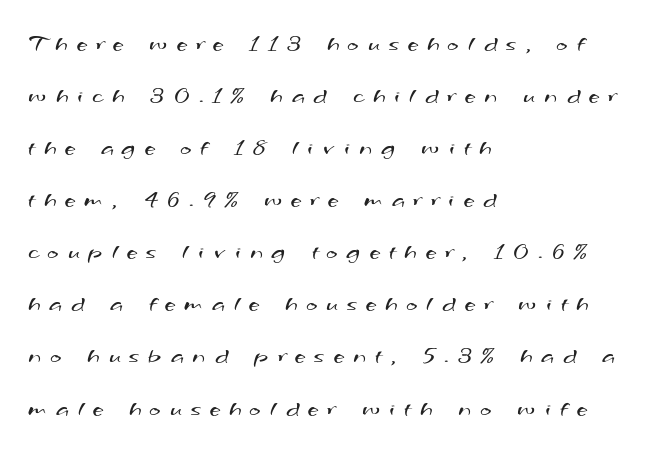
{"bold": "no", "underline": "no", "align": "left", "line_spacing": "loose", "line_spacing_ratio": 2.17, "letter_spacing": "wide", "letter_spacing_em": 0.38, "glyph_px": 24}
